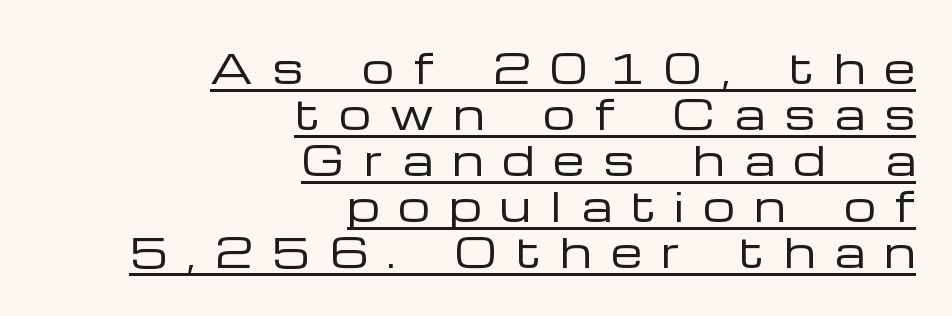
The leading is snug, giving the passage a crowded texture. In CSS terms this would be text-align: right. Each letter keeps its own natural width here, so spacing adapts to shape. These lines were composed using upright roman letters. Is the letter spacing exaggerated? Yes — the characters are pushed far apart. The font is comparable to plain body text, perhaps lighter.
